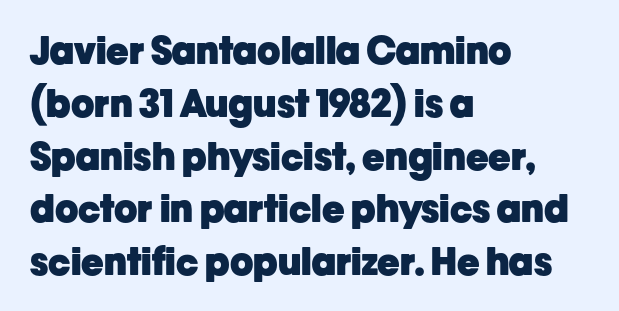
Q: Is the text bold? A: Yes.
Q: Is the text italic (slanted)? A: No, it is upright.
Q: Is the typeface a serif or a sans-serif typeface? A: Sans-serif.
Q: Is the text underlined? A: No.
Q: How is the paragraph aligned? A: Left-aligned.
Q: Is the spacing between letters normal or unusually wide? A: Normal.
Q: Is the spacing between lines tight, normal or loose? A: Normal.
Q: Width (condensed, normal, or wide)? A: Normal.
Q: Stroke contrast? A: Low.
Q: x-height? A: Medium.
Q: Monospaced? A: No.
